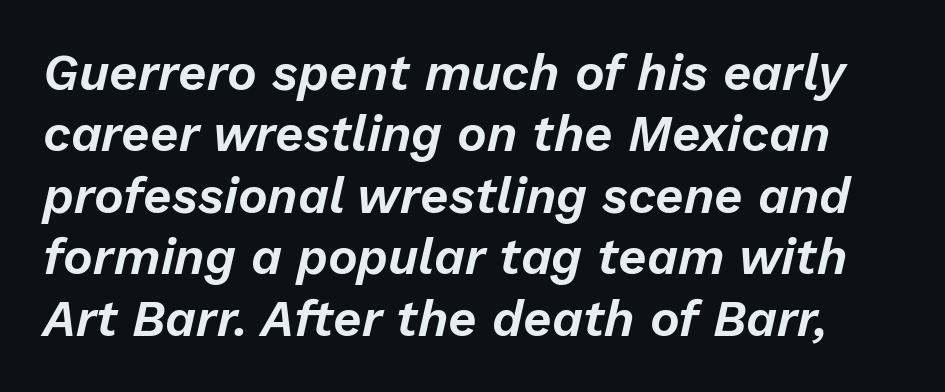
The axis of the letterforms is tilted away from vertical. The letterforms sit shoulder to shoulder at normal distance. The string is rendered with underlining switched off. Is this a fixed-width face? No — the glyphs have proportional, varying widths.
